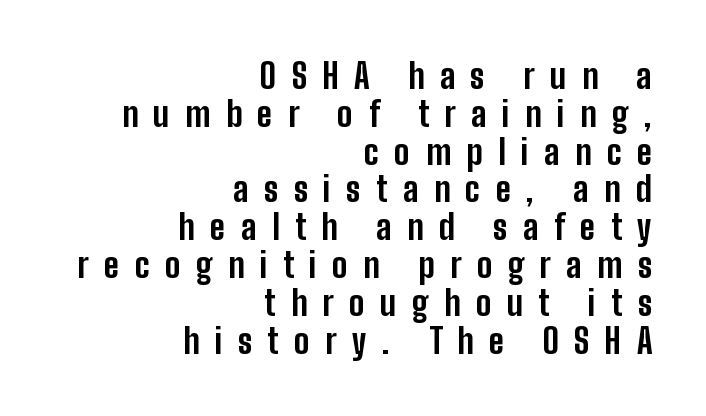
The image shows 35 px bold, condensed sans-serif type, upright; set right-aligned, tight line spacing (1.08x), unusually wide letter spacing (+0.44 em), not underlined; low stroke contrast and a medium x-height.
